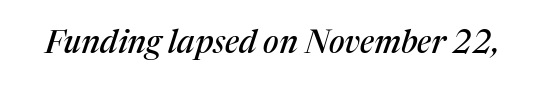
{"serif": "yes", "italic": "yes", "lean": "right", "slant_degrees": 17, "width": "normal", "stroke_contrast": "medium", "x_height": "medium", "monospaced": "no", "underline": "no", "letter_spacing": "normal", "letter_spacing_em": 0.0, "glyph_px": 32}
